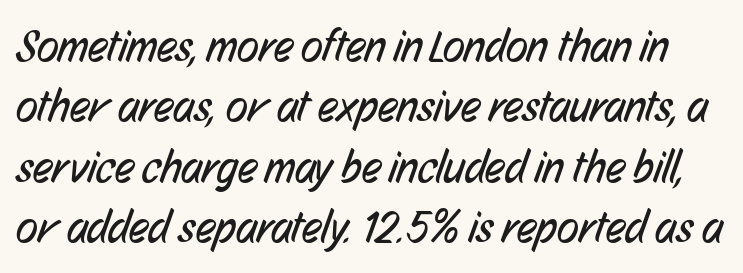
{"serif": "no", "bold": "no", "weight": "regular", "width": "condensed", "stroke_contrast": "low", "x_height": "medium", "monospaced": "no", "underline": "no", "line_spacing": "normal", "line_spacing_ratio": 1.34, "letter_spacing": "normal", "letter_spacing_em": 0.0, "glyph_px": 45}
